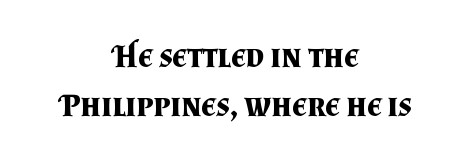
The image shows 32 px bold serif type, upright; set centered, normal line spacing (1.54x), normal letter spacing, not underlined; medium stroke contrast and a small x-height.
